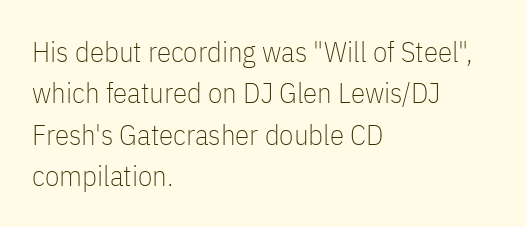
{"serif": "no", "italic": "no", "bold": "no", "weight": "thin", "width": "condensed", "stroke_contrast": "low", "x_height": "medium", "monospaced": "no", "underline": "no", "align": "left", "line_spacing": "normal", "line_spacing_ratio": 1.43, "letter_spacing": "normal", "letter_spacing_em": 0.0, "glyph_px": 29}
